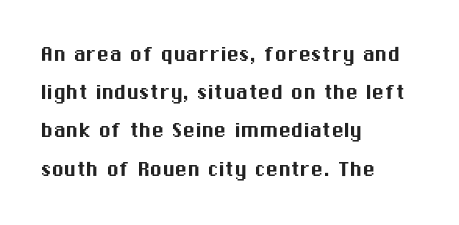
The image shows 25 px text type, upright; set left-aligned, normal line spacing (1.53x), normal letter spacing, not underlined.
